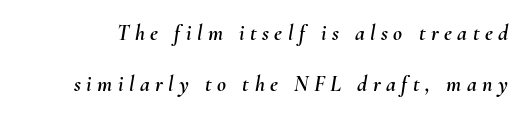
{"italic": "yes", "lean": "right", "slant_degrees": 10, "underline": "no", "line_spacing": "loose", "line_spacing_ratio": 2.34, "letter_spacing": "wide", "letter_spacing_em": 0.25, "glyph_px": 22}
